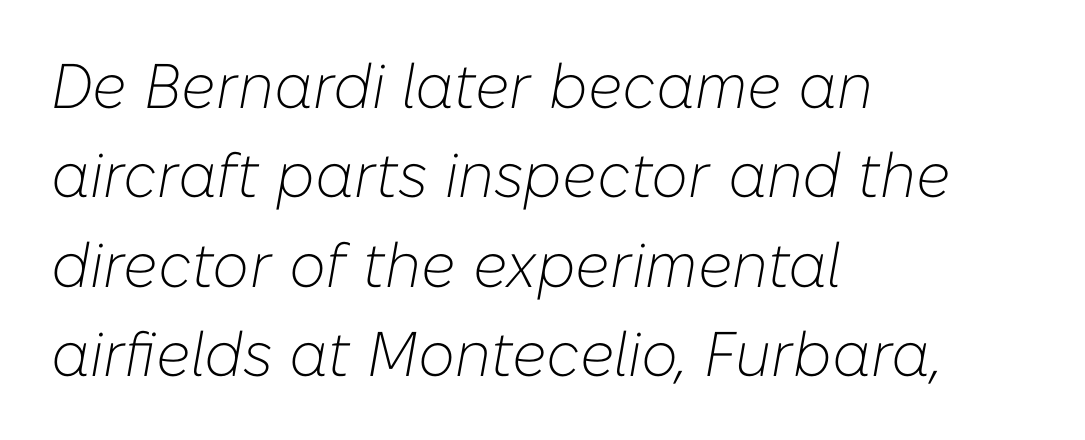
Proportional: the letters do not fall into vertical columns. A typesetter would call this zero additional tracking. The passage shown is not bold in any degree. The compositor pushed each line to the left boundary.
